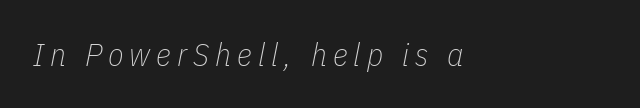
Q: Is the text bold? A: No.
Q: Is the text italic (slanted)? A: Yes, it leans right by about 11 degrees.
Q: Is the text underlined? A: No.
Q: Width (condensed, normal, or wide)? A: Condensed.
Q: Stroke contrast? A: Low.
Q: x-height? A: Medium.
Q: Monospaced? A: No.
